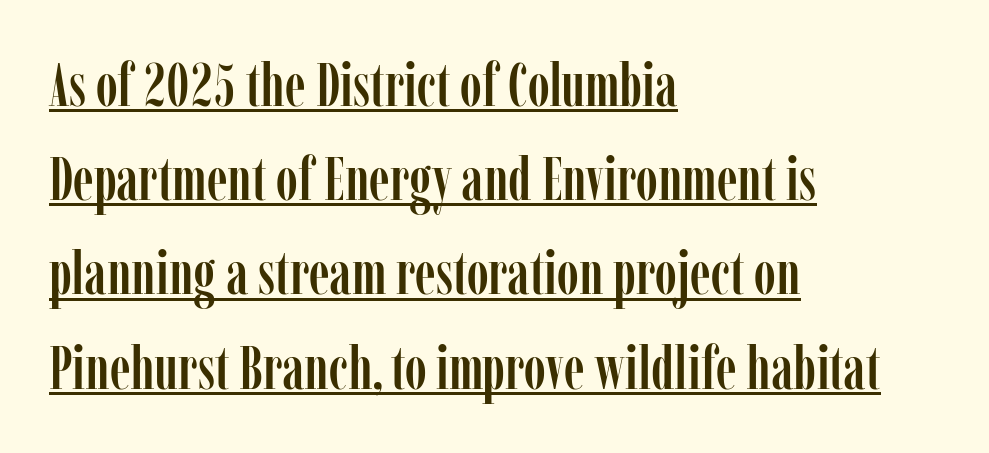
Q: Is the text italic (slanted)? A: No, it is upright.
Q: Is the typeface a serif or a sans-serif typeface? A: Serif.
Q: Is the text underlined? A: Yes.
Q: How is the paragraph aligned? A: Left-aligned.
Q: Is the spacing between letters normal or unusually wide? A: Normal.
Q: Is the spacing between lines tight, normal or loose? A: Normal.
Q: Width (condensed, normal, or wide)? A: Condensed.
Q: Stroke contrast? A: Low.
Q: x-height? A: Medium.
Q: Monospaced? A: No.
